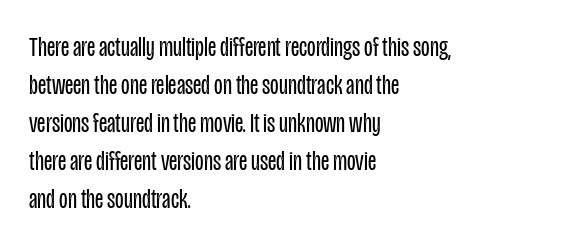
The image shows 28 px regular-weight, condensed sans-serif type, upright; set left-aligned, normal line spacing (1.36x), normal letter spacing, not underlined; low stroke contrast and a large x-height.
